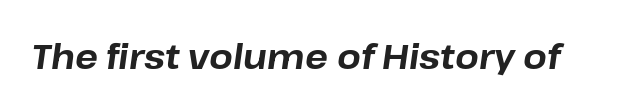
Honestly, the letter spacing is just normal — you wouldn't notice it. The passage shown is emphatically bold. Beneath every word, the page is bare. It's the slanting kind of type.
